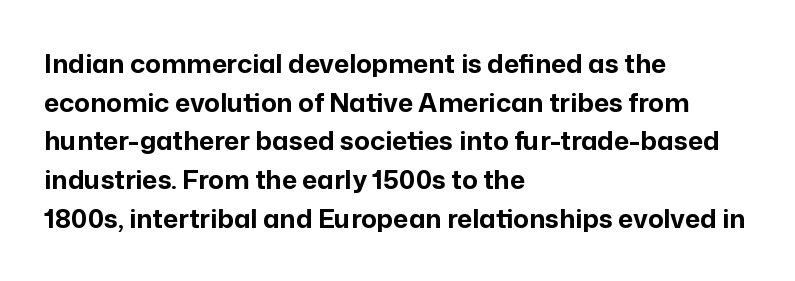
The image shows 26 px bold type, upright; set left-aligned, normal line spacing (1.49x), normal letter spacing, not underlined.
